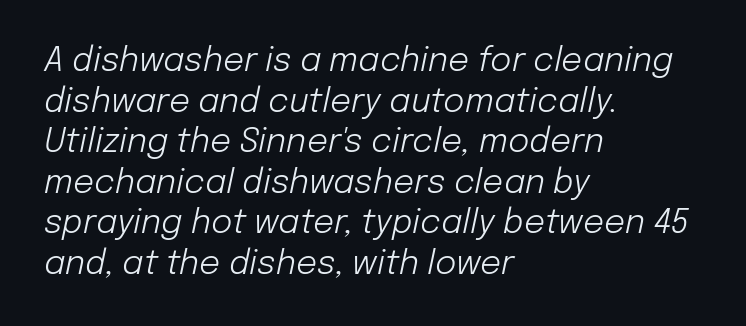
Q: Is the text bold? A: No.
Q: Is the text italic (slanted)? A: Yes, it leans right by about 12 degrees.
Q: Is the text underlined? A: No.
Q: How is the paragraph aligned? A: Left-aligned.
Q: Is the spacing between letters normal or unusually wide? A: Normal.
Q: Width (condensed, normal, or wide)? A: Normal.
Q: Stroke contrast? A: Low.
Q: x-height? A: Medium.
Q: Monospaced? A: No.
